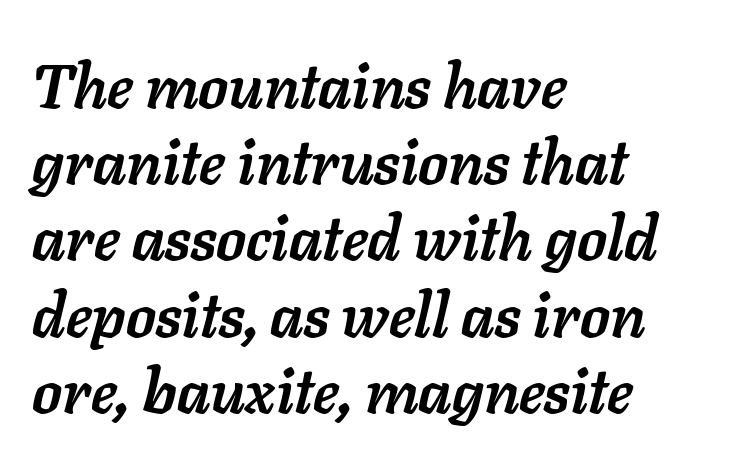
{"italic": "yes", "lean": "right", "slant_degrees": 11, "bold": "yes", "weight": "semibold", "width": "normal", "stroke_contrast": "low", "x_height": "medium", "monospaced": "no", "underline": "no", "align": "left", "line_spacing": "normal", "line_spacing_ratio": 1.25, "letter_spacing": "normal", "letter_spacing_em": 0.0, "glyph_px": 61}
